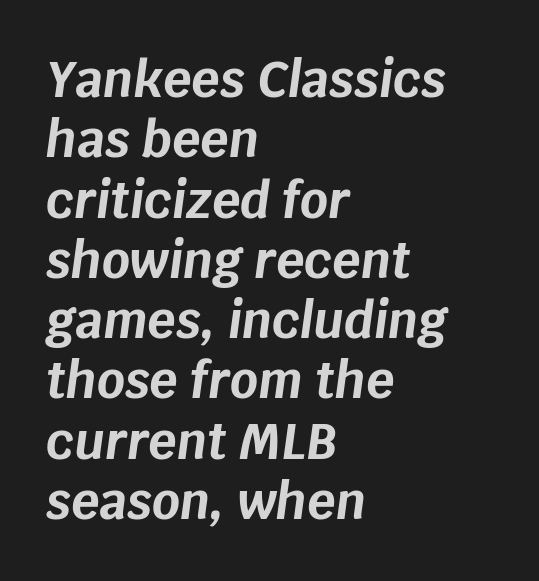
{"italic": "yes", "lean": "right", "slant_degrees": 8, "bold": "yes", "weight": "bold", "width": "normal", "stroke_contrast": "low", "x_height": "large", "monospaced": "no", "underline": "no", "align": "left", "line_spacing_ratio": 1.23, "letter_spacing": "normal", "letter_spacing_em": 0.0, "glyph_px": 49}
